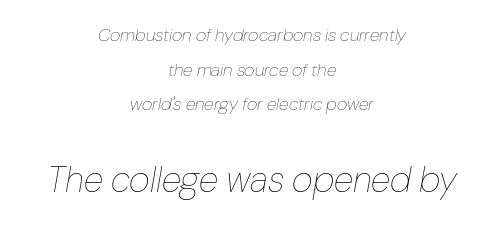
Q: Is the text bold? A: No.
Q: Is the text italic (slanted)? A: Yes, it leans right by about 10 degrees.
Q: Is the text underlined? A: No.
Q: How is the paragraph aligned? A: Centered.
Q: Is the spacing between letters normal or unusually wide? A: Normal.
Q: Is the spacing between lines tight, normal or loose? A: Loose.
Q: Which block of text is set in a larger size, the first (top) or the second (bottom)? A: The second (bottom) one.
Q: Width (condensed, normal, or wide)? A: Normal.
Q: Stroke contrast? A: Low.
Q: x-height? A: Medium.
Q: Monospaced? A: No.
